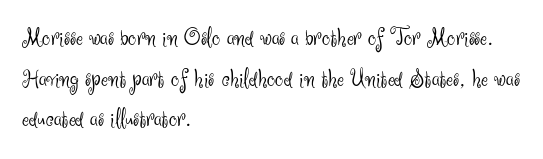
The image shows 26 px text type, upright; set left-aligned, normal line spacing (1.56x), normal letter spacing, not underlined.
